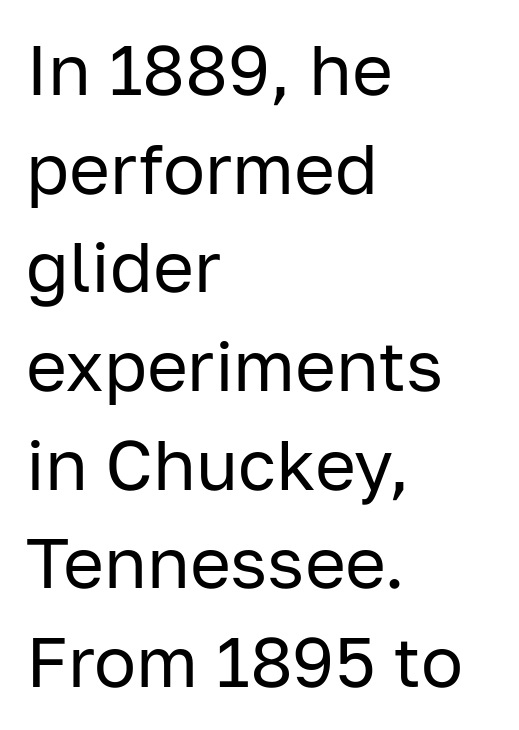
Check where the strokes stop: nothing finishes them off — pure sans. Vertical stems look standard width or narrower in stroke. Think of a printed novel: that variable character pitch is what you see here. Spacing between characters is what you'd get straight out of the box. The rag falls on the right side of this text block.
